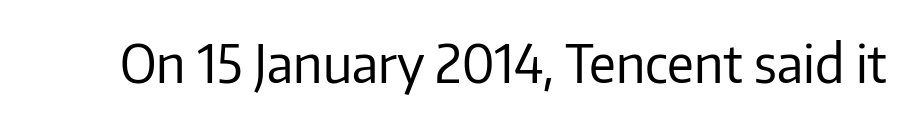
Q: Is the text bold? A: No.
Q: Is the text italic (slanted)? A: No, it is upright.
Q: Is the typeface a serif or a sans-serif typeface? A: Sans-serif.
Q: Is the text underlined? A: No.
Q: Is the spacing between letters normal or unusually wide? A: Normal.
Q: Width (condensed, normal, or wide)? A: Normal.
Q: Stroke contrast? A: Low.
Q: x-height? A: Medium.
Q: Monospaced? A: No.
